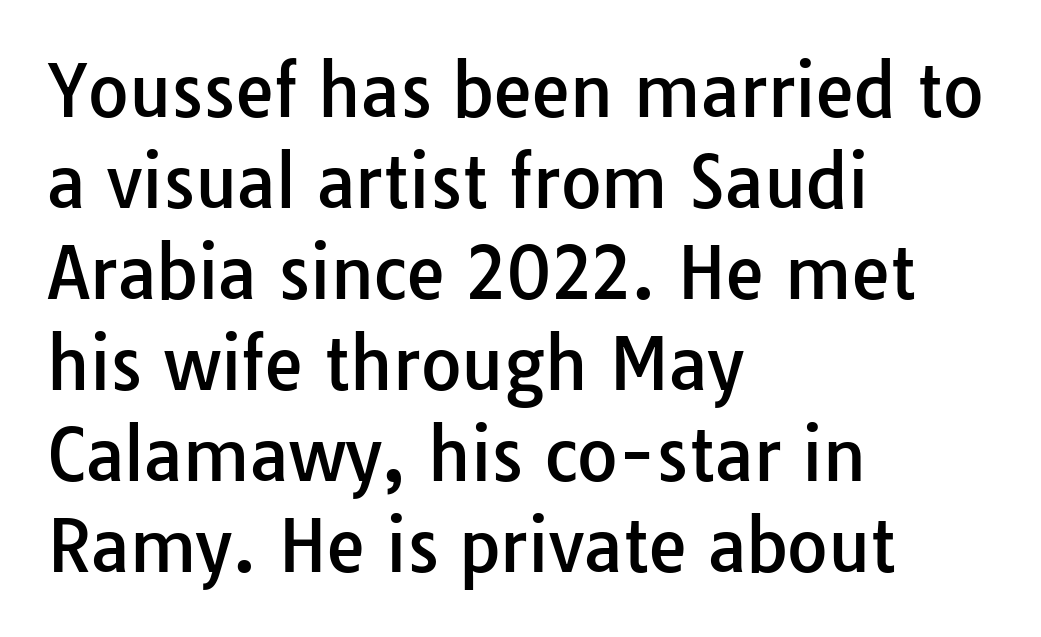
The image shows 70 px sans-serif type, upright; set left-aligned, normal line spacing (1.3x), normal letter spacing, not underlined; low stroke contrast and a medium x-height.
